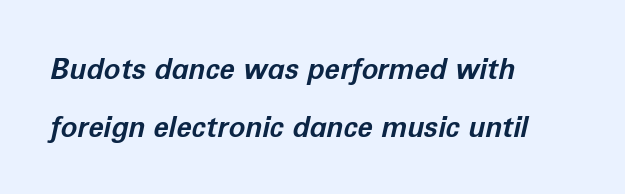
Q: Is the text bold? A: Yes.
Q: Is the text italic (slanted)? A: Yes, it leans right by about 12 degrees.
Q: Is the text underlined? A: No.
Q: How is the paragraph aligned? A: Left-aligned.
Q: Is the spacing between letters normal or unusually wide? A: Normal.
Q: Is the spacing between lines tight, normal or loose? A: Loose.
Q: Width (condensed, normal, or wide)? A: Normal.
Q: Stroke contrast? A: Low.
Q: x-height? A: Medium.
Q: Monospaced? A: No.
